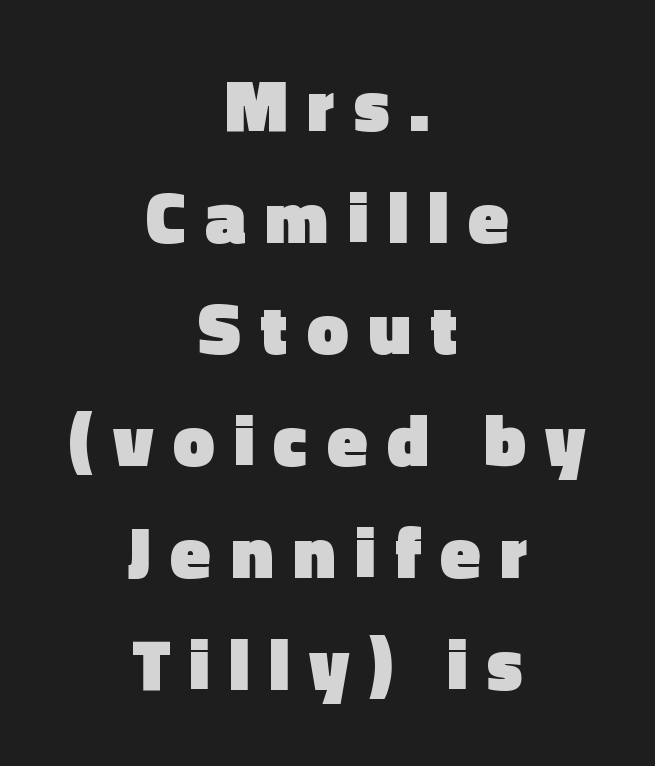
Only glyphs here, with clear space below each row. Vertical strokes here are truly vertical. Observe the absence of serifs on each vertical stroke in this sample. Tracking value appears strongly positive — letters spread wide. The lines are quadded center. Strokes here are thick enough to call this a true bold.
